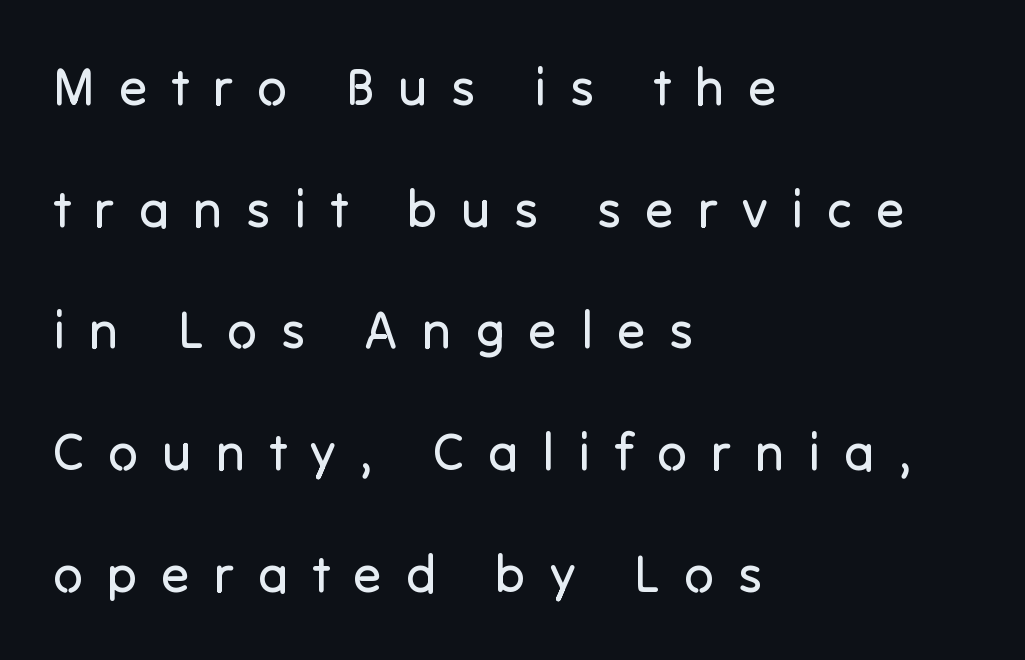
Q: Is the text bold? A: No.
Q: Is the text italic (slanted)? A: No, it is upright.
Q: Is the typeface a serif or a sans-serif typeface? A: Sans-serif.
Q: Is the text underlined? A: No.
Q: How is the paragraph aligned? A: Left-aligned.
Q: Is the spacing between letters normal or unusually wide? A: Unusually wide.
Q: Is the spacing between lines tight, normal or loose? A: Loose.
Q: Width (condensed, normal, or wide)? A: Normal.
Q: Stroke contrast? A: Low.
Q: x-height? A: Medium.
Q: Monospaced? A: No.
